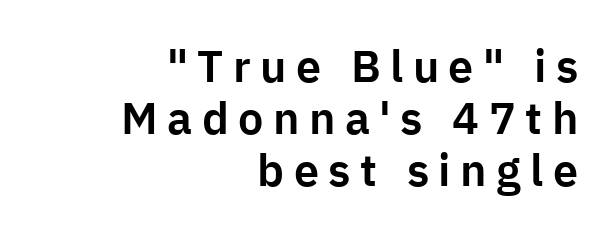
{"serif": "no", "italic": "no", "width": "normal", "stroke_contrast": "low", "x_height": "medium", "monospaced": "no", "underline": "no", "align": "right", "line_spacing_ratio": 1.16, "letter_spacing": "wide", "letter_spacing_em": 0.21, "glyph_px": 45}
